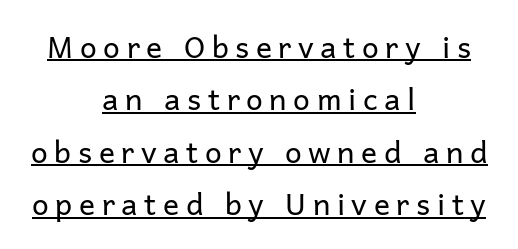
The image shows 30 px regular-weight sans-serif type, upright; set centered, line spacing 1.75x, unusually wide letter spacing (+0.22 em), underlined; low stroke contrast and a medium x-height.
